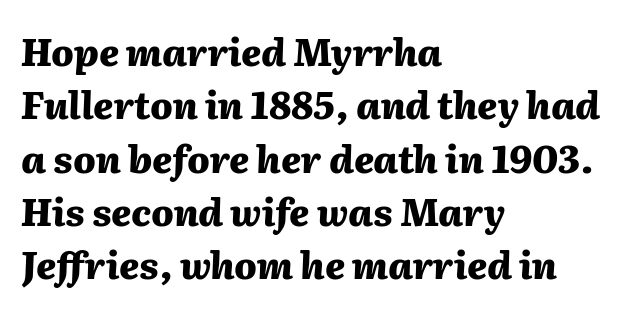
Q: Is the text bold? A: Yes.
Q: Is the text italic (slanted)? A: Yes, it leans right by about 2 degrees.
Q: Is the text underlined? A: No.
Q: How is the paragraph aligned? A: Left-aligned.
Q: Is the spacing between letters normal or unusually wide? A: Normal.
Q: Is the spacing between lines tight, normal or loose? A: Normal.
Q: Width (condensed, normal, or wide)? A: Normal.
Q: Stroke contrast? A: Medium.
Q: x-height? A: Medium.
Q: Monospaced? A: No.
